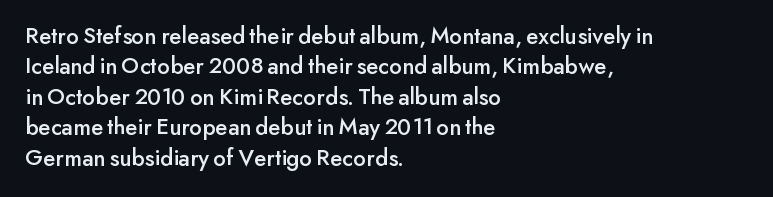
The image shows 24 px text type, upright; set left-aligned, normal line spacing (1.27x), normal letter spacing, not underlined.
